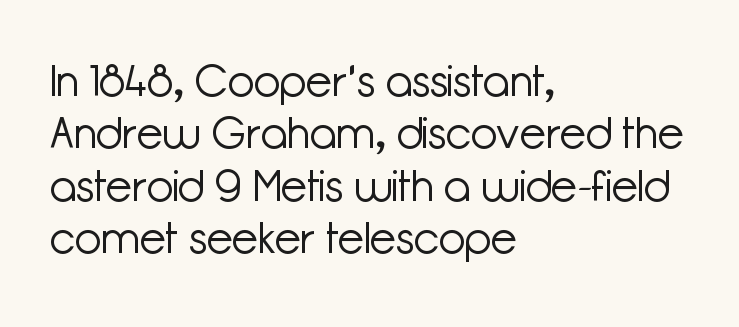
{"serif": "no", "italic": "no", "bold": "no", "weight": "light", "width": "normal", "stroke_contrast": "low", "x_height": "medium", "monospaced": "no", "underline": "no", "align": "left", "line_spacing_ratio": 1.22, "letter_spacing": "normal", "letter_spacing_em": 0.0, "glyph_px": 43}
